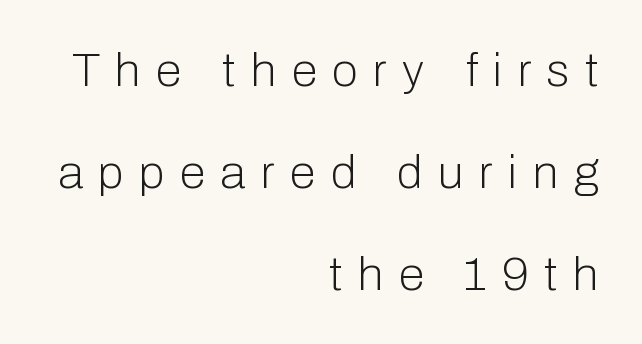
The image shows 47 px light sans-serif type, upright; set right-aligned, loose line spacing (2.17x), unusually wide letter spacing (+0.33 em), not underlined; low stroke contrast and a medium x-height.
